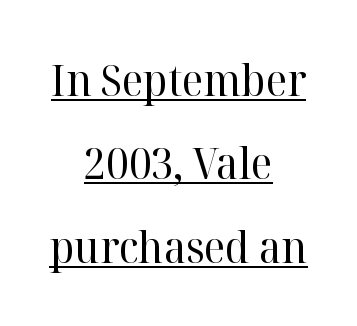
{"serif": "yes", "italic": "no", "bold": "no", "weight": "regular", "width": "normal", "stroke_contrast": "high", "x_height": "medium", "monospaced": "no", "underline": "yes", "align": "center", "line_spacing": "loose", "line_spacing_ratio": 1.94, "letter_spacing": "normal", "letter_spacing_em": 0.0, "glyph_px": 43}
